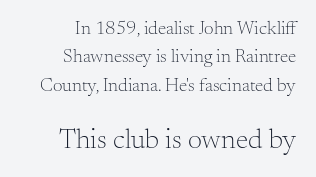
Whoever set this made the second block the dominant, larger element. The passage shown stacks its lines at a standard gap. Each stroke keeps to a modest, everyday thickness or less. Looks like regular typesetting: each glyph gets only the width it needs. Unmarked baselines from the first word to the last.
